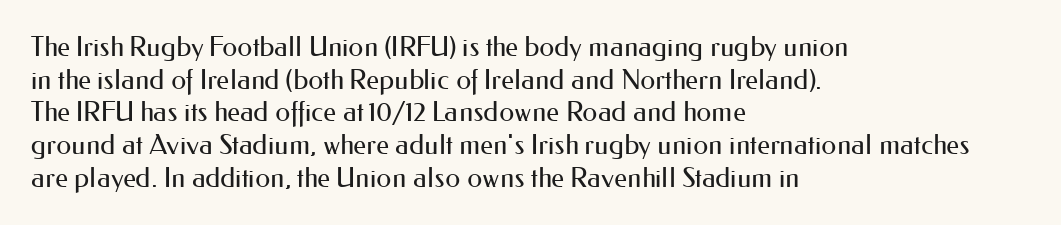
The image shows 27 px text type, upright; set left-aligned, line spacing 1.21x, normal letter spacing, not underlined.
